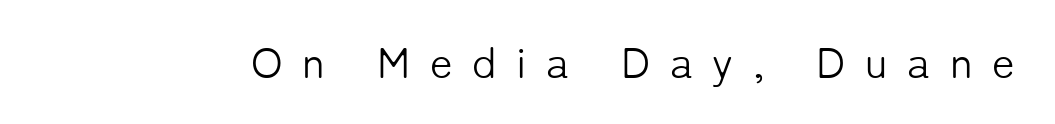
Type without underlining. Italic: no, the glyphs are upright roman. Tracking value appears strongly positive — letters spread wide. The designer went with a sans here, leaving each stem footless.
